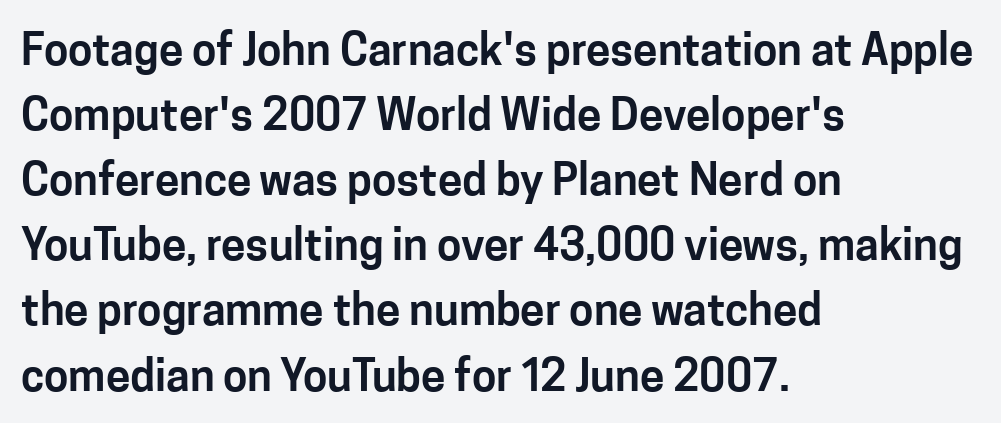
Check where the strokes stop: nothing finishes them off — pure sans. Is there much room between lines? A standard amount, neither cramped nor airy. Rendered with straight, roman letterforms. Leftover space on each line is placed entirely after the last word. The glyphs are unaccompanied by any horizontal stroke below them. These lines keep a tight, regular rhythm from letter to letter.
